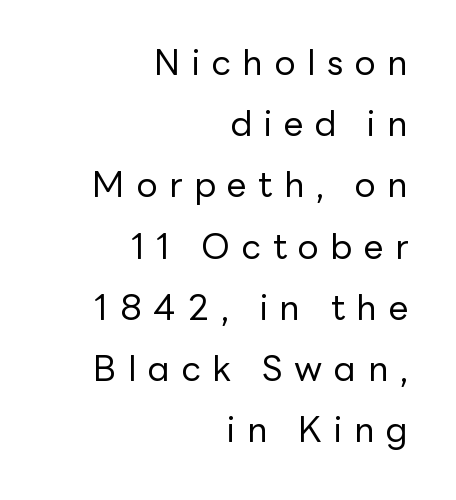
The letterforms sit at book weight or below. Glyph-to-glyph distance is far greater than everyday printed text. Caption: multi-line text, flush right, ragged left. The space directly below the letters is spotless.
